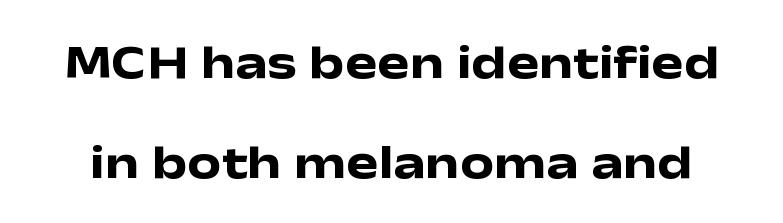
The image shows 48 px heavy, wide sans-serif type, upright; set loose line spacing (2.09x), normal letter spacing, not underlined; low stroke contrast and a medium x-height.
